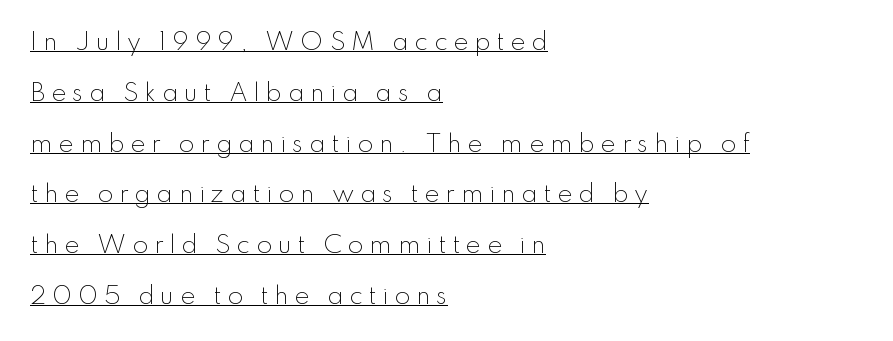
The image shows 23 px text type, upright; set left-aligned, loose line spacing (2.21x), unusually wide letter spacing (+0.25 em), underlined.
